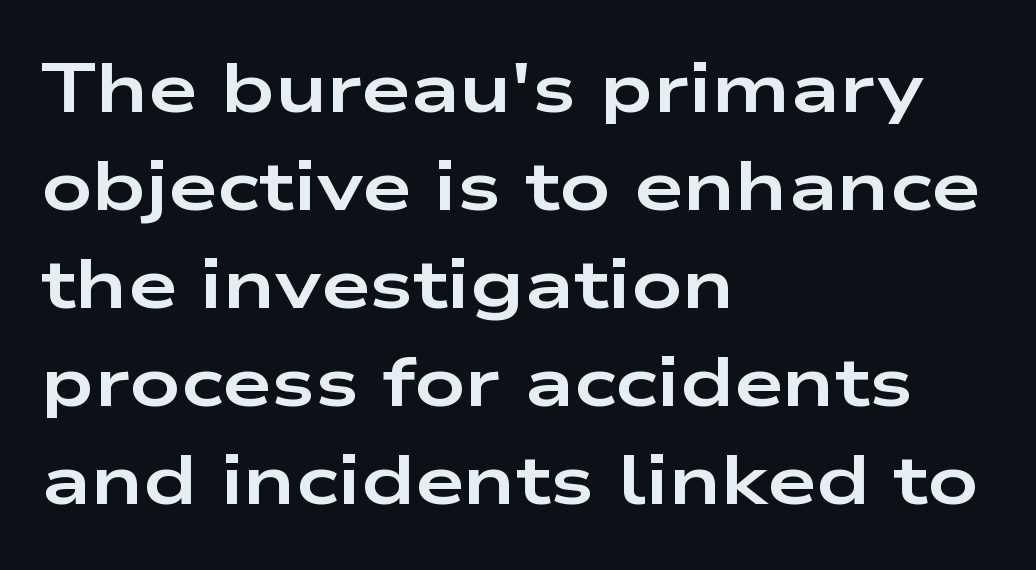
The string is rendered with underlining switched off. The passage shown stacks its lines at a standard gap. Summary of weight: heavy, a full bold. The letters carry no serifs — their stems end cleanly without finishing strokes. Inter-character spacing is left at the font's built-in metrics.
